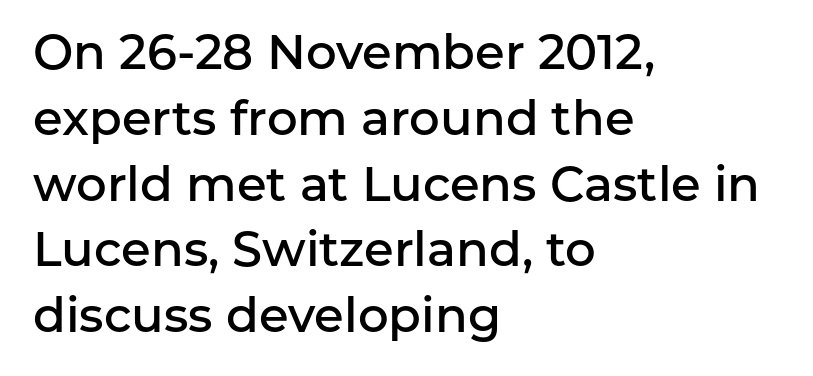
The rendering anchors every line to the left-hand side. Looks like regular typesetting: each glyph gets only the width it needs. Glyph-to-glyph distance matches everyday printed text. Honestly, the row spacing looks completely unremarkable. The baseline area is clear.
